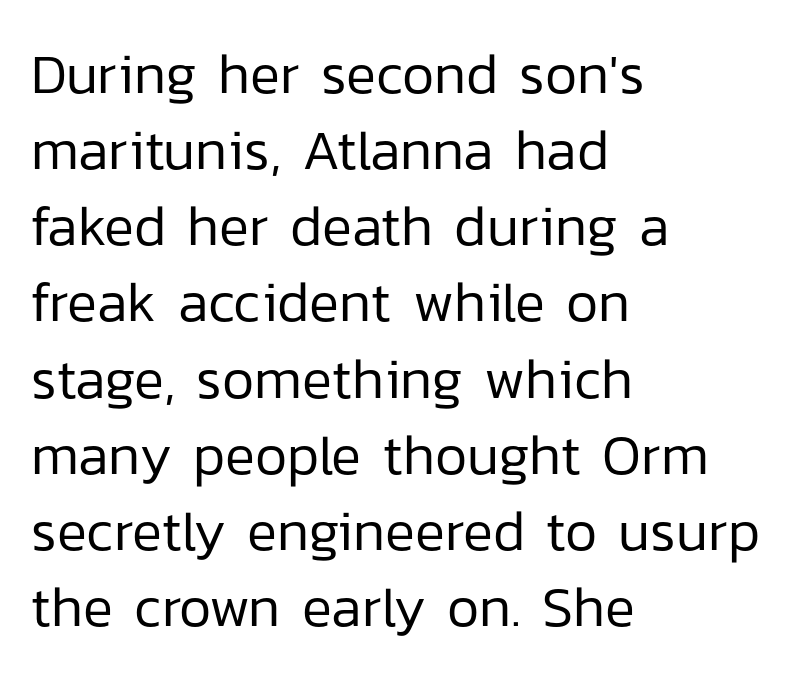
The image shows 56 px regular-weight sans-serif type, upright; set left-aligned, normal line spacing (1.36x), normal letter spacing, not underlined; low stroke contrast and a medium x-height.
